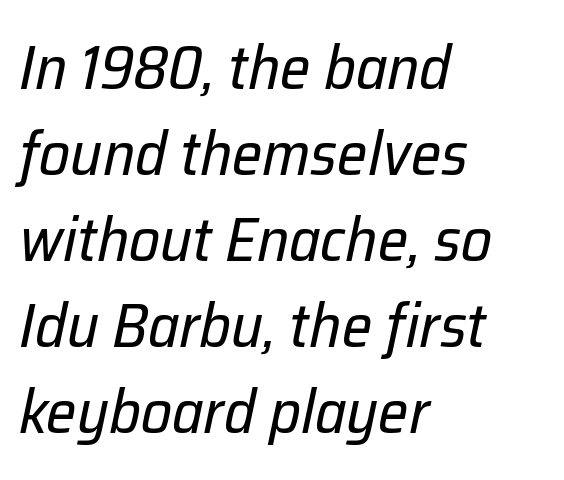
Letters rest on an invisible, unmarked baseline. Rendered with sloped, italic letterforms. Students, note that the glyphs here touch the page at normal intervals. The cut favours lightness, reaching ordinary text weight at its darkest.
